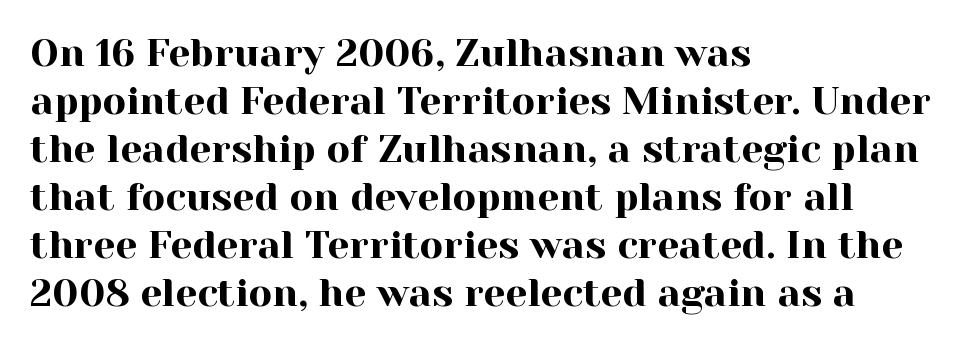
The image shows 39 px serif type, upright; set left-aligned, line spacing 1.23x, normal letter spacing, not underlined; a medium x-height.
